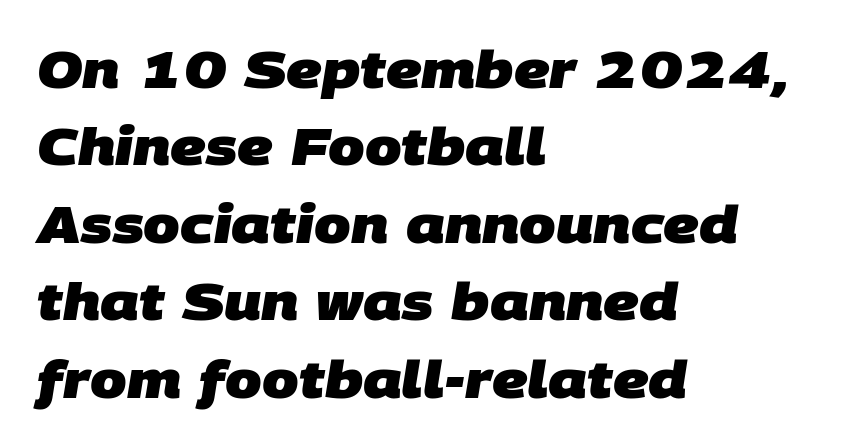
This rendering uses left alignment, leaving the right contour irregular. The type is set solid horizontally, with unmodified tracking. Normally led — the rows are evenly, conventionally spaced. Is this a sans? Yes — the strokes have no serifs.
